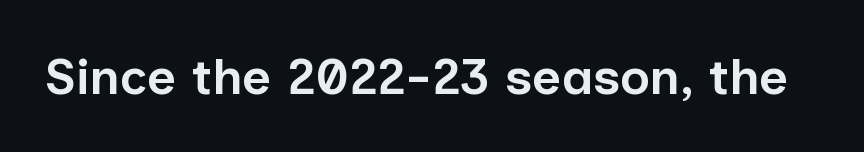
The image shows 51 px semibold sans-serif type, upright; set normal letter spacing, not underlined; low stroke contrast and a medium x-height.
